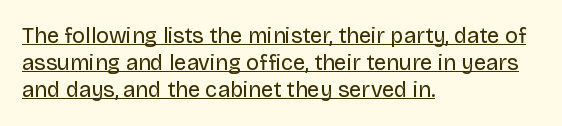
The image shows 22 px text type, upright; set left-aligned, line spacing 1.23x, normal letter spacing, underlined.
